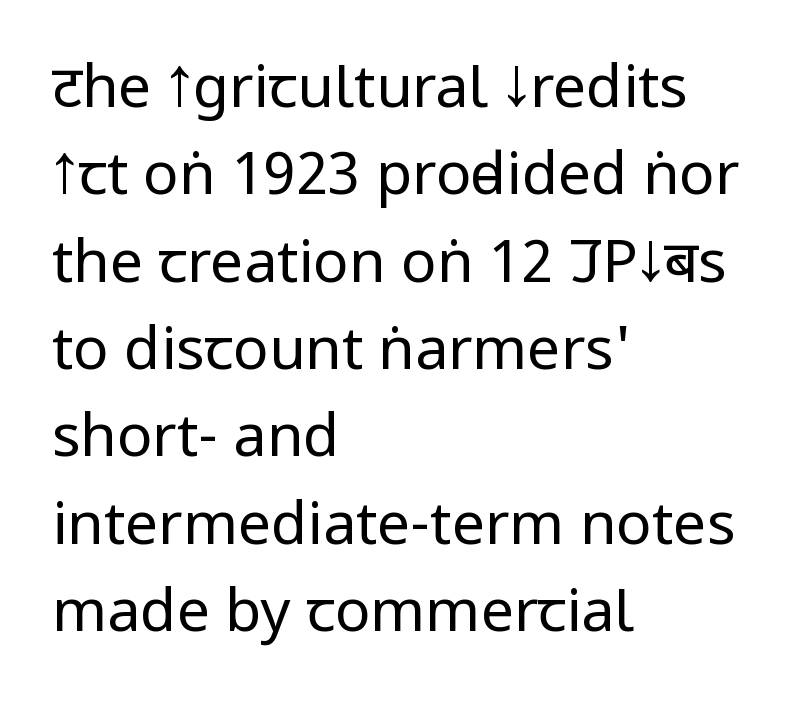
{"serif": "no", "italic": "no", "bold": "no", "weight": "regular", "width": "condensed", "stroke_contrast": "low", "x_height": "large", "monospaced": "no", "underline": "no", "align": "left", "line_spacing": "normal", "line_spacing_ratio": 1.48, "letter_spacing": "normal", "letter_spacing_em": 0.0, "glyph_px": 59}
